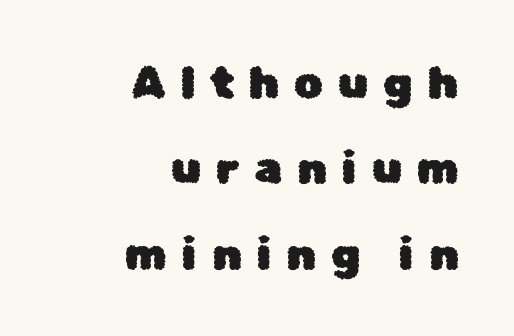
The image shows 45 px sans-serif type, upright; set right-aligned, loose line spacing (1.9x), unusually wide letter spacing (+0.33 em), not underlined; low stroke contrast and a medium x-height.
